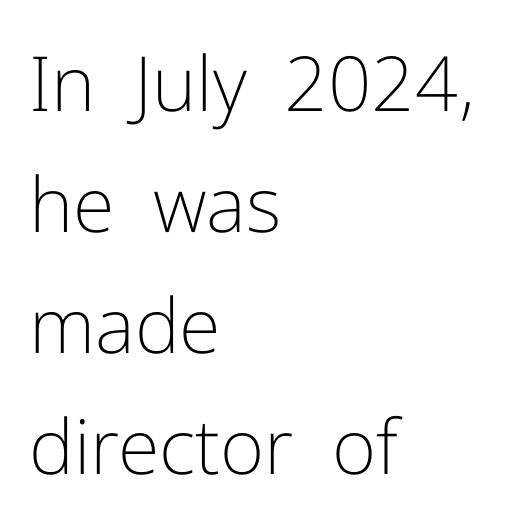
{"serif": "no", "italic": "no", "bold": "no", "weight": "light", "width": "normal", "stroke_contrast": "low", "x_height": "medium", "monospaced": "no", "underline": "no", "align": "left", "line_spacing": "normal", "line_spacing_ratio": 1.59, "letter_spacing": "normal", "letter_spacing_em": 0.0, "glyph_px": 76}
